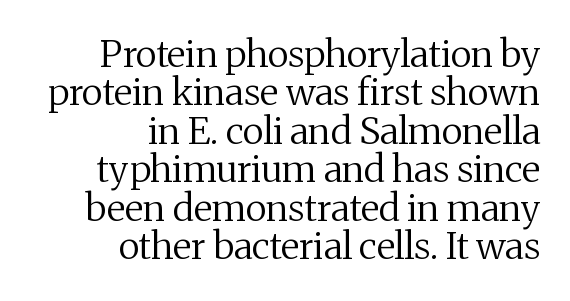
Q: Is the text bold? A: No.
Q: Is the text italic (slanted)? A: No, it is upright.
Q: Is the typeface a serif or a sans-serif typeface? A: Serif.
Q: Is the text underlined? A: No.
Q: How is the paragraph aligned? A: Right-aligned.
Q: Is the spacing between letters normal or unusually wide? A: Normal.
Q: Is the spacing between lines tight, normal or loose? A: Tight.
Q: Width (condensed, normal, or wide)? A: Normal.
Q: Stroke contrast? A: Medium.
Q: x-height? A: Medium.
Q: Monospaced? A: No.
